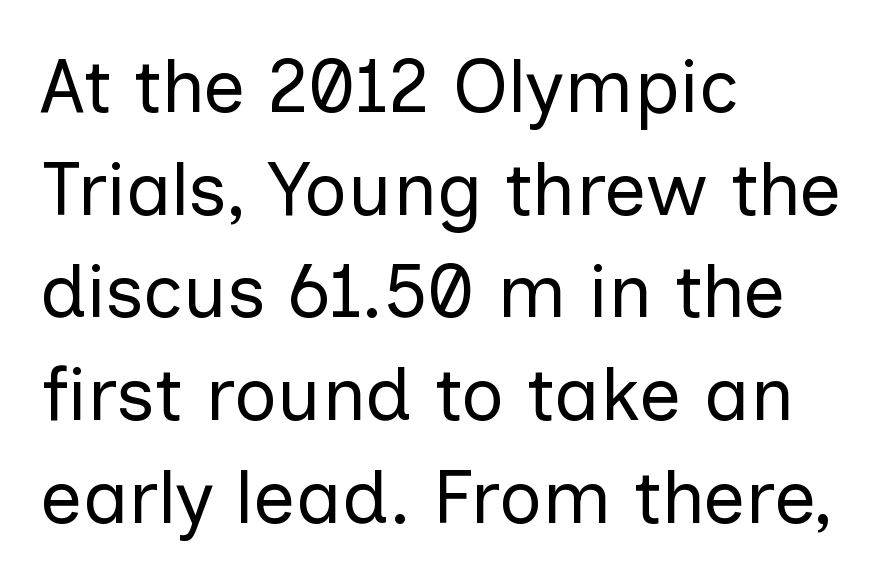
Q: Is the text bold? A: No.
Q: Is the text italic (slanted)? A: No, it is upright.
Q: Is the typeface a serif or a sans-serif typeface? A: Sans-serif.
Q: Is the text underlined? A: No.
Q: How is the paragraph aligned? A: Left-aligned.
Q: Is the spacing between letters normal or unusually wide? A: Normal.
Q: Is the spacing between lines tight, normal or loose? A: Normal.
Q: Width (condensed, normal, or wide)? A: Normal.
Q: Stroke contrast? A: Low.
Q: x-height? A: Medium.
Q: Monospaced? A: No.
